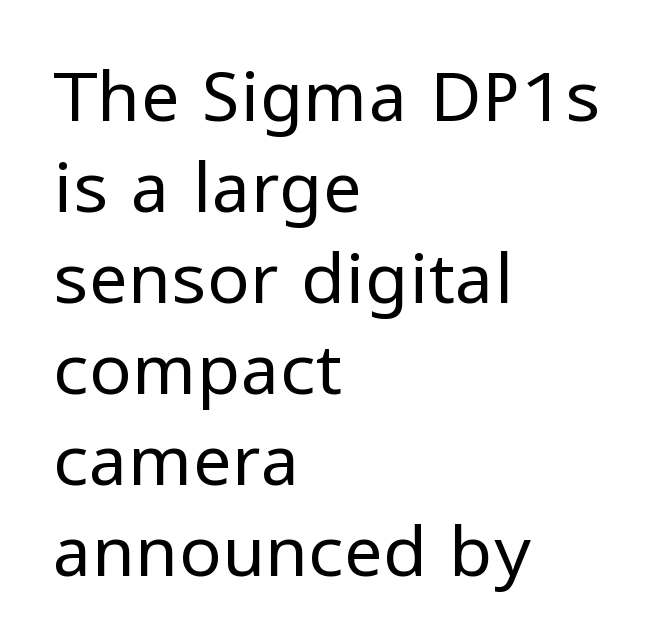
{"serif": "no", "italic": "no", "bold": "no", "weight": "regular", "width": "normal", "stroke_contrast": "low", "x_height": "medium", "monospaced": "no", "underline": "no", "align": "left", "line_spacing": "normal", "line_spacing_ratio": 1.3, "letter_spacing": "normal", "letter_spacing_em": 0.0, "glyph_px": 70}
